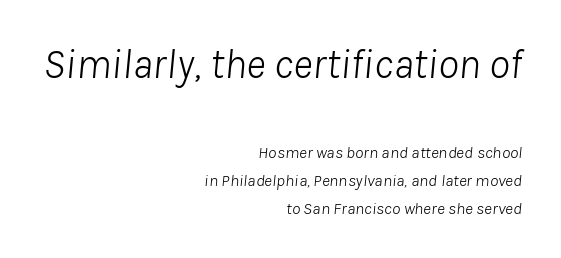
{"italic": "yes", "lean": "right", "slant_degrees": 8, "bold": "no", "weight": "light", "width": "normal", "stroke_contrast": "low", "x_height": "medium", "monospaced": "no", "underline": "no", "align": "right", "line_spacing": "normal", "line_spacing_ratio": 1.65, "letter_spacing": "normal", "letter_spacing_em": 0.0, "larger_block": "first", "size_ratio": 2.47, "glyph_px": 42}
